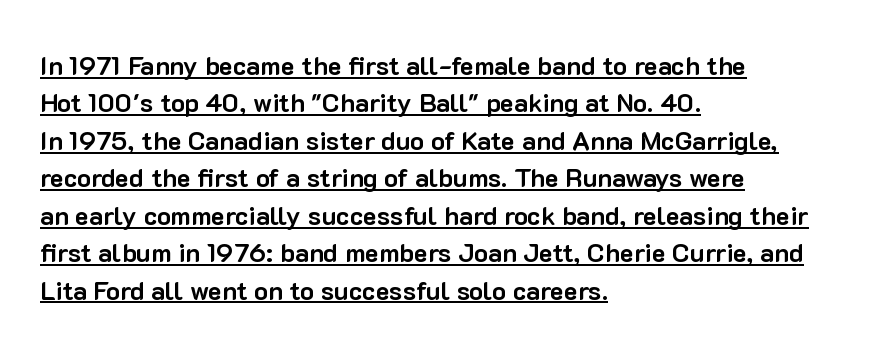
The image shows 26 px bold type, upright; set left-aligned, normal line spacing (1.44x), normal letter spacing, underlined.
